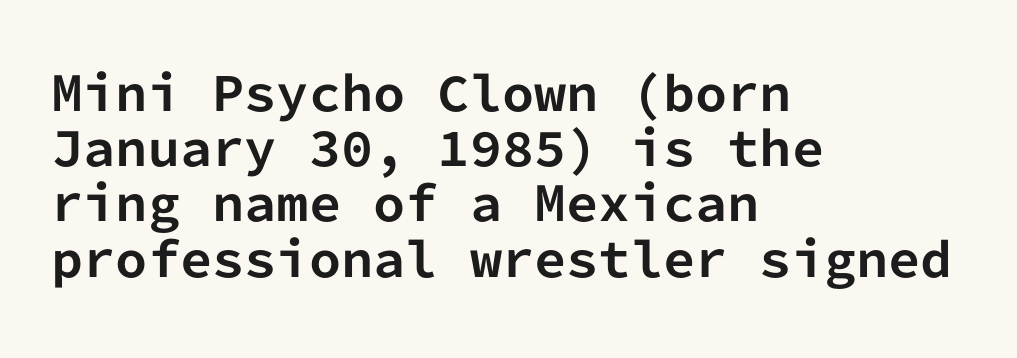
The image shows 46 px bold sans-serif type, upright, monospaced; set left-aligned, line spacing 1.2x, normal letter spacing, not underlined; low stroke contrast and a medium x-height.
